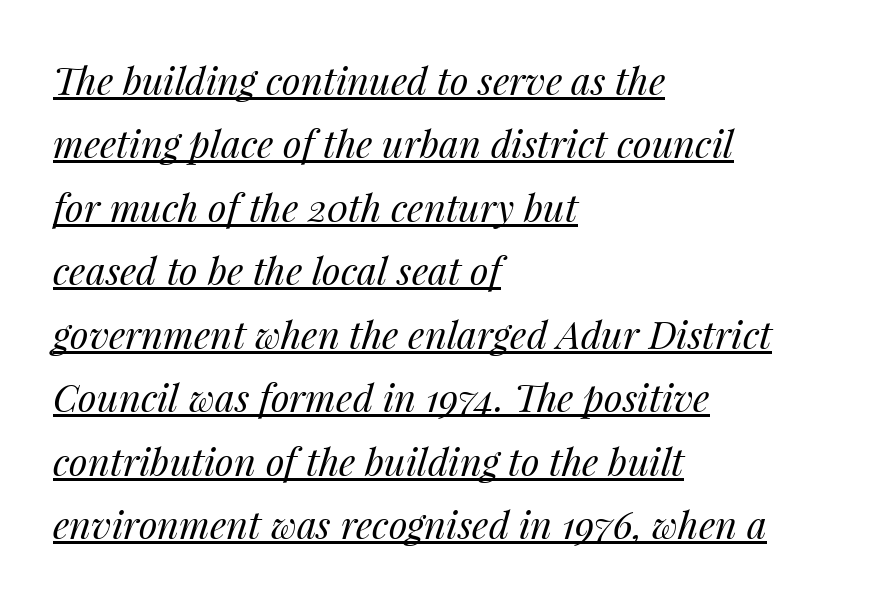
The image shows 38 px regular-weight type, italic (leaning right); set left-aligned, normal line spacing (1.67x), normal letter spacing, underlined; medium stroke contrast and a medium x-height.
